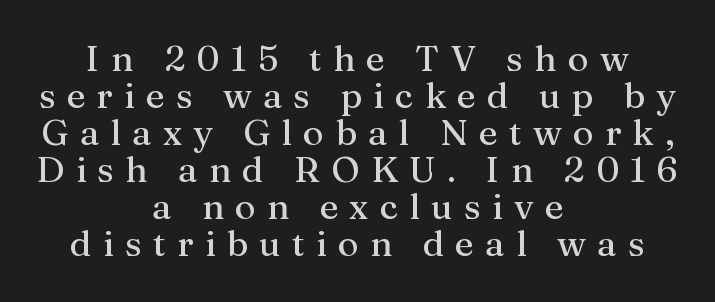
Q: Is the text italic (slanted)? A: No, it is upright.
Q: Is the typeface a serif or a sans-serif typeface? A: Serif.
Q: Is the text underlined? A: No.
Q: How is the paragraph aligned? A: Centered.
Q: Is the spacing between letters normal or unusually wide? A: Unusually wide.
Q: Is the spacing between lines tight, normal or loose? A: Tight.
Q: Width (condensed, normal, or wide)? A: Normal.
Q: Stroke contrast? A: Medium.
Q: x-height? A: Medium.
Q: Monospaced? A: No.
